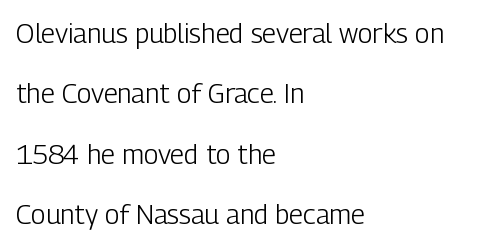
{"italic": "no", "bold": "no", "underline": "no", "align": "left", "line_spacing": "loose", "line_spacing_ratio": 2.24, "letter_spacing": "normal", "letter_spacing_em": 0.0, "glyph_px": 27}
